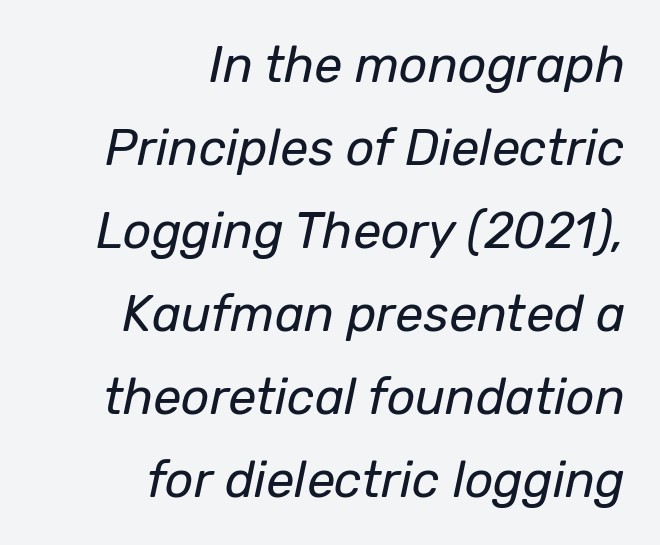
This rendering features lettering with no underline. This is oblique type, the kind used for emphasis or titles. Character widths vary here, with narrow letters taking less room than wide ones. One-word summary of the alignment: right. Summary of vertical rhythm: regular, with standard interline spacing. The strokes carry an ordinary text weight at most.
